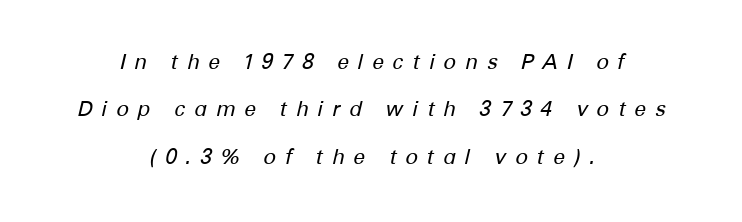
Q: Is the text bold? A: No.
Q: Is the text italic (slanted)? A: Yes, it leans right by about 12 degrees.
Q: Is the text underlined? A: No.
Q: How is the paragraph aligned? A: Centered.
Q: Is the spacing between letters normal or unusually wide? A: Unusually wide.
Q: Is the spacing between lines tight, normal or loose? A: Loose.
